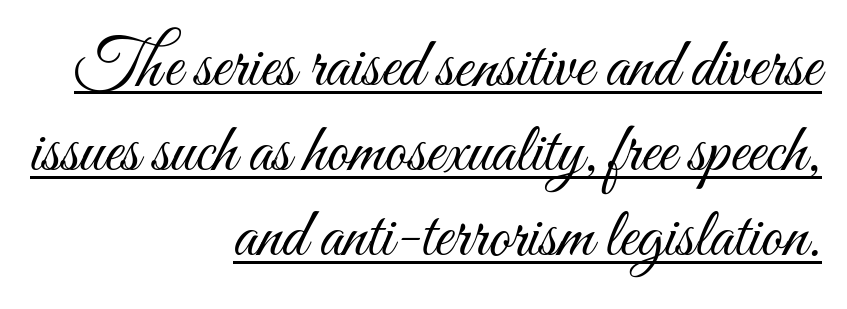
Q: Is the text bold? A: No.
Q: Is the text italic (slanted)? A: Yes.
Q: Is the text underlined? A: Yes.
Q: How is the paragraph aligned? A: Right-aligned.
Q: Is the spacing between letters normal or unusually wide? A: Normal.
Q: Width (condensed, normal, or wide)? A: Condensed.
Q: Stroke contrast? A: Medium.
Q: x-height? A: Small.
Q: Monospaced? A: No.
